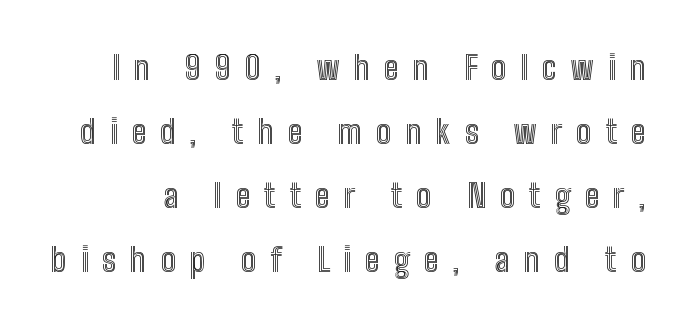
The image shows 32 px condensed type, upright; set loose line spacing (2.0x), unusually wide letter spacing (+0.44 em), not underlined; a medium x-height.
